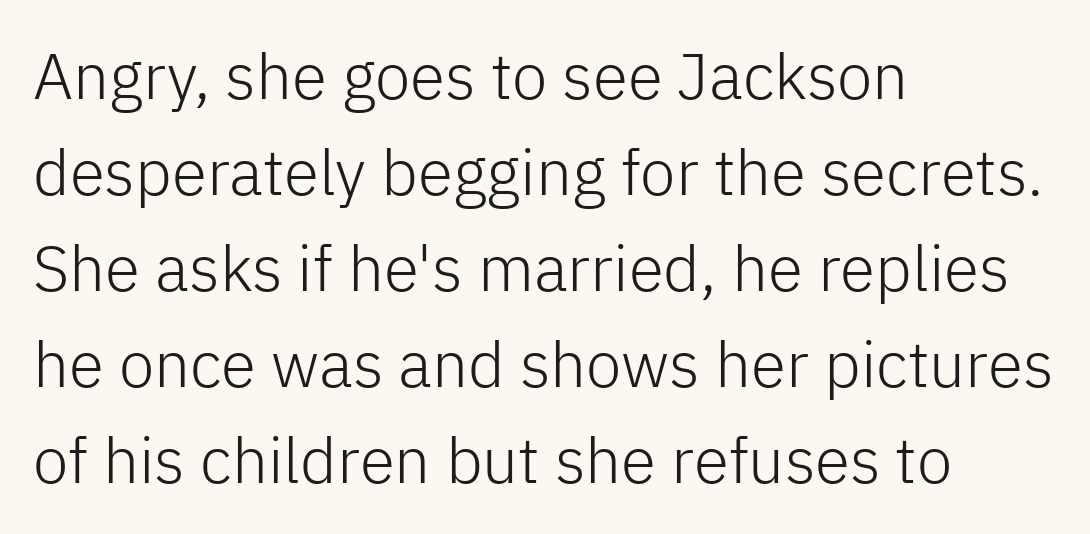
The passage shown is typed in a proportional face where columns would drift. The ragged edge is on the right, which tells us the setting is flush left. Glyph-to-glyph distance matches everyday printed text. Font category for this specimen: sans-serif. Notice how descenders clear the ascenders below comfortably — that's standard leading. Compared with a typical body face, this is equally light or lighter still.
